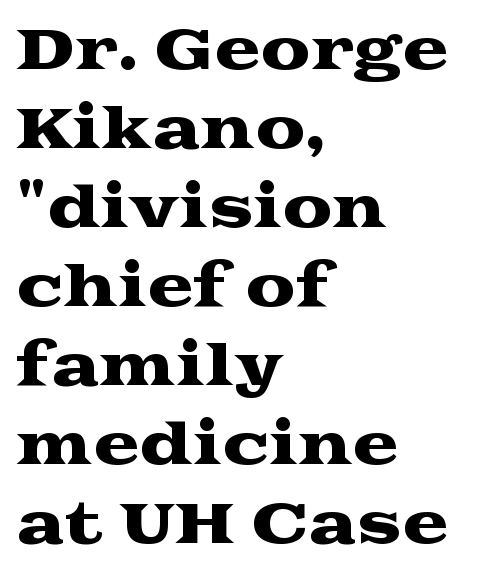
Q: Is the text italic (slanted)? A: No, it is upright.
Q: Is the typeface a serif or a sans-serif typeface? A: Serif.
Q: Is the text underlined? A: No.
Q: How is the paragraph aligned? A: Left-aligned.
Q: Is the spacing between letters normal or unusually wide? A: Normal.
Q: Is the spacing between lines tight, normal or loose? A: Normal.
Q: Width (condensed, normal, or wide)? A: Wide.
Q: Stroke contrast? A: Medium.
Q: x-height? A: Medium.
Q: Monospaced? A: No.
